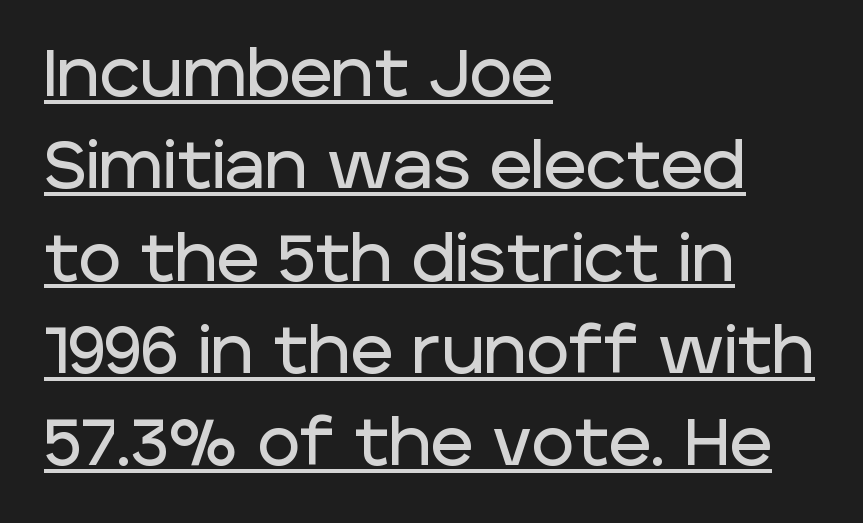
{"serif": "no", "italic": "no", "width": "normal", "stroke_contrast": "low", "x_height": "large", "monospaced": "no", "underline": "yes", "align": "left", "line_spacing": "normal", "line_spacing_ratio": 1.42, "letter_spacing": "normal", "letter_spacing_em": 0.0, "glyph_px": 65}
